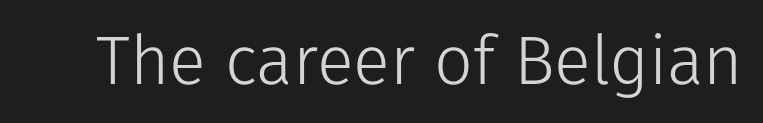
{"serif": "no", "italic": "no", "bold": "no", "weight": "light", "width": "normal", "stroke_contrast": "low", "x_height": "medium", "monospaced": "no", "underline": "no", "letter_spacing": "normal", "letter_spacing_em": 0.0, "glyph_px": 68}
